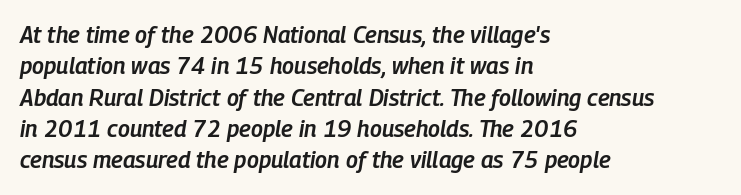
Q: Is the text bold? A: Semi-bold.
Q: Is the text italic (slanted)? A: Yes, it leans right by about 9 degrees.
Q: Is the text underlined? A: No.
Q: How is the paragraph aligned? A: Left-aligned.
Q: Is the spacing between letters normal or unusually wide? A: Normal.
Q: Is the spacing between lines tight, normal or loose? A: Normal.
